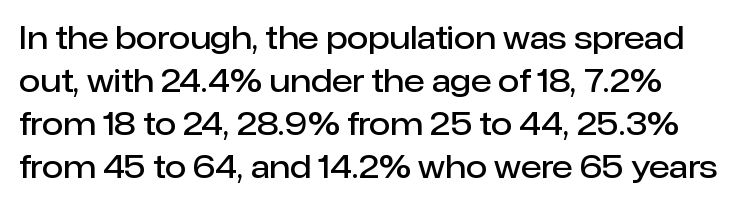
The image shows 31 px semibold sans-serif type, upright; set normal line spacing (1.39x), normal letter spacing, not underlined; low stroke contrast and a medium x-height.
